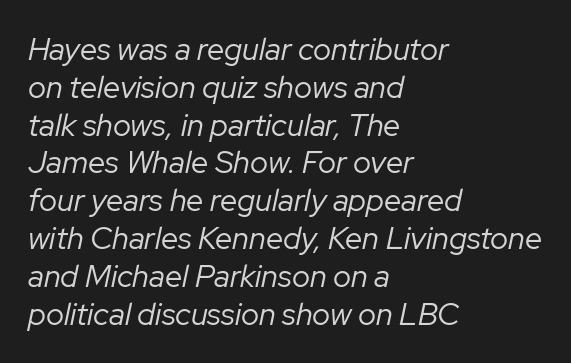
The image shows 31 px regular-weight type, italic (leaning right); set left-aligned, line spacing 1.22x, normal letter spacing, not underlined; low stroke contrast and a medium x-height.
